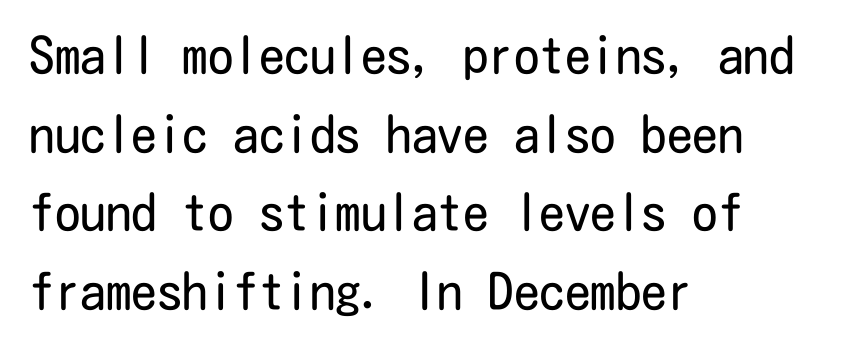
Q: Is the text bold? A: No.
Q: Is the text italic (slanted)? A: No, it is upright.
Q: Is the typeface a serif or a sans-serif typeface? A: Sans-serif.
Q: Is the text underlined? A: No.
Q: How is the paragraph aligned? A: Left-aligned.
Q: Is the spacing between letters normal or unusually wide? A: Normal.
Q: Is the spacing between lines tight, normal or loose? A: Normal.
Q: Width (condensed, normal, or wide)? A: Condensed.
Q: Stroke contrast? A: Low.
Q: x-height? A: Medium.
